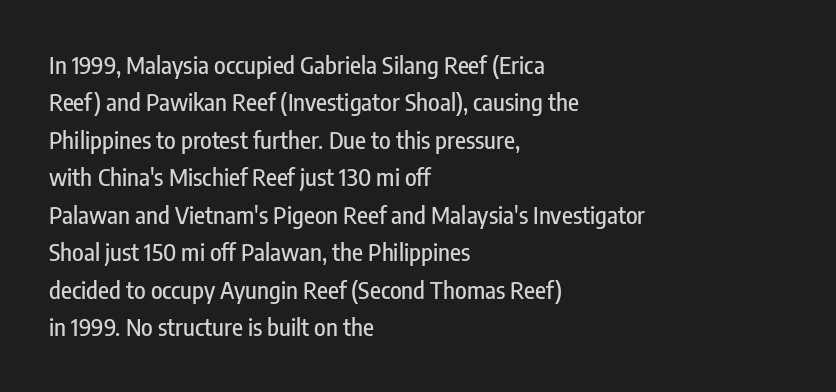
{"italic": "no", "underline": "no", "align": "left", "line_spacing": "normal", "line_spacing_ratio": 1.56, "letter_spacing": "normal", "letter_spacing_em": 0.0, "glyph_px": 24}
